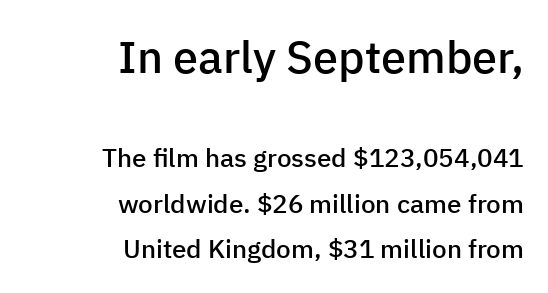
The image shows 45 px semibold sans-serif type, upright; set right-aligned, line spacing 1.74x, normal letter spacing, not underlined; the first (top) block is 1.73x larger; low stroke contrast and a medium x-height.
